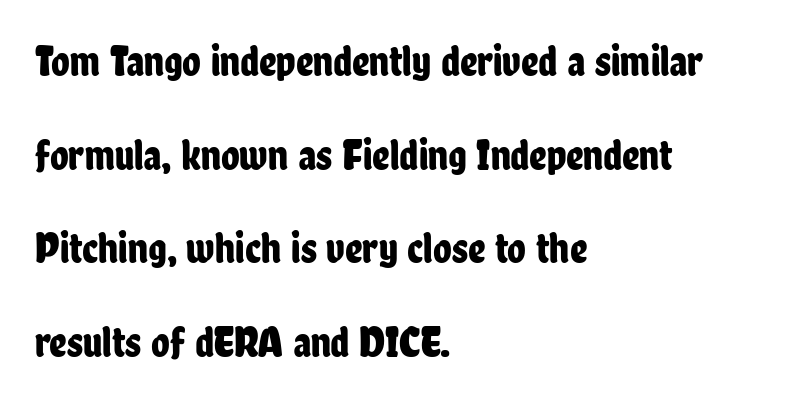
{"serif": "no", "italic": "no", "width": "condensed", "stroke_contrast": "low", "x_height": "medium", "monospaced": "no", "underline": "no", "align": "left", "line_spacing": "loose", "line_spacing_ratio": 2.18, "letter_spacing": "normal", "letter_spacing_em": 0.0, "glyph_px": 43}
